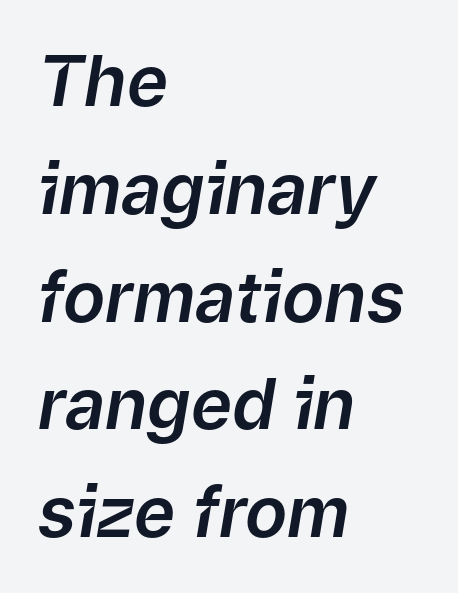
Slant detected: the letters are inclined. In terms of letterspacing, this is plain default setting. Underline: absent. Proportional: the letters do not fall into vertical columns.
